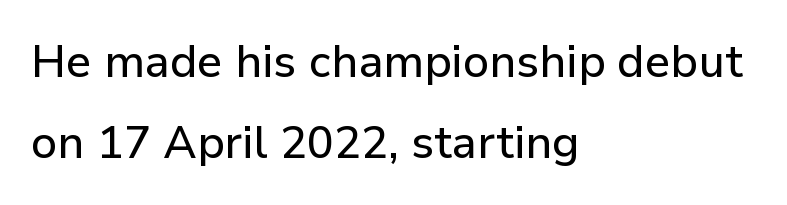
The image shows 45 px sans-serif type, upright; set left-aligned, line spacing 1.8x, normal letter spacing, not underlined; low stroke contrast and a medium x-height.
